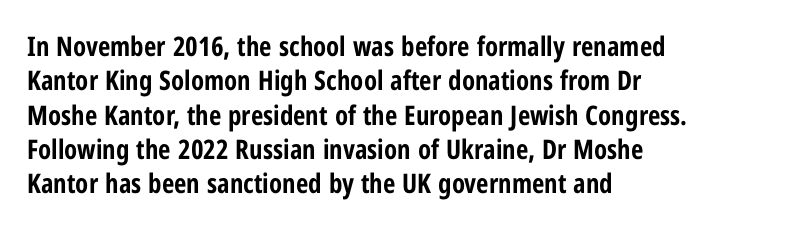
A typesetter would mark this as roman, not italic. Does the copy run flush right? No — it runs flush left. These words are printed bold, with thick strokes throughout. Successive baselines arrive at the customary interval. Caption: standard tracking, unaltered.
